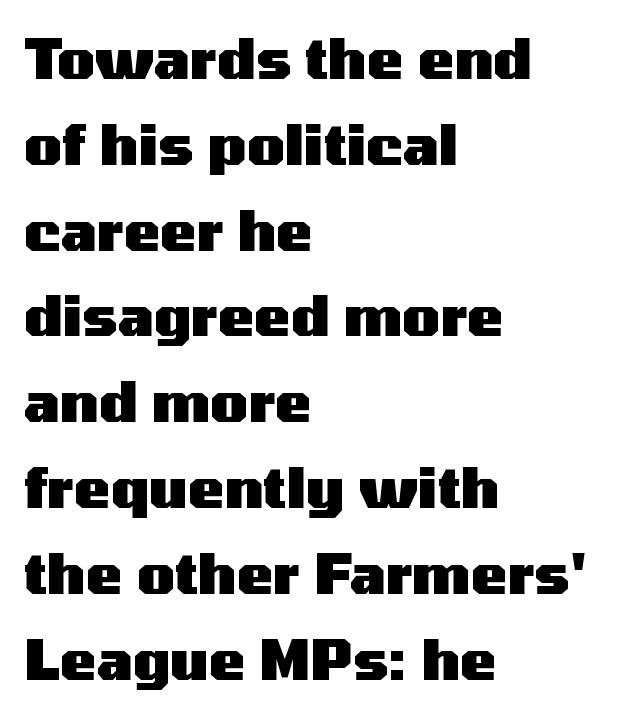
Q: Is the text bold? A: Yes.
Q: Is the text italic (slanted)? A: No, it is upright.
Q: Is the typeface a serif or a sans-serif typeface? A: Sans-serif.
Q: Is the text underlined? A: No.
Q: How is the paragraph aligned? A: Left-aligned.
Q: Is the spacing between letters normal or unusually wide? A: Normal.
Q: Is the spacing between lines tight, normal or loose? A: Normal.
Q: Width (condensed, normal, or wide)? A: Wide.
Q: Stroke contrast? A: Medium.
Q: x-height? A: Medium.
Q: Monospaced? A: No.
